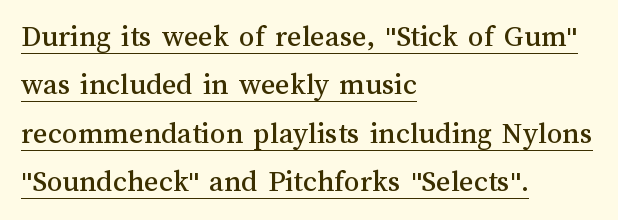
Q: Is the text italic (slanted)? A: No, it is upright.
Q: Is the text underlined? A: Yes.
Q: How is the paragraph aligned? A: Left-aligned.
Q: Is the spacing between letters normal or unusually wide? A: Normal.
Q: Is the spacing between lines tight, normal or loose? A: Normal.
Q: Width (condensed, normal, or wide)? A: Normal.
Q: Stroke contrast? A: Medium.
Q: x-height? A: Medium.
Q: Monospaced? A: No.
